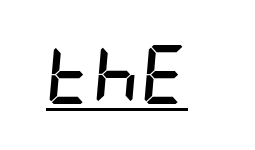
The image shows 58 px semibold, condensed type, italic (leaning right); set normal letter spacing, underlined; low stroke contrast and a large x-height.
